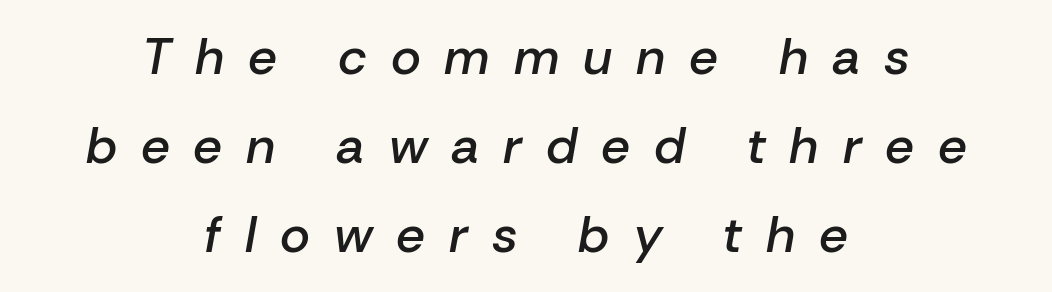
Q: Is the text bold? A: Semi-bold.
Q: Is the text italic (slanted)? A: Yes, it leans right by about 10 degrees.
Q: Is the text underlined? A: No.
Q: How is the paragraph aligned? A: Centered.
Q: Is the spacing between letters normal or unusually wide? A: Unusually wide.
Q: Width (condensed, normal, or wide)? A: Normal.
Q: Stroke contrast? A: Low.
Q: x-height? A: Medium.
Q: Monospaced? A: No.
